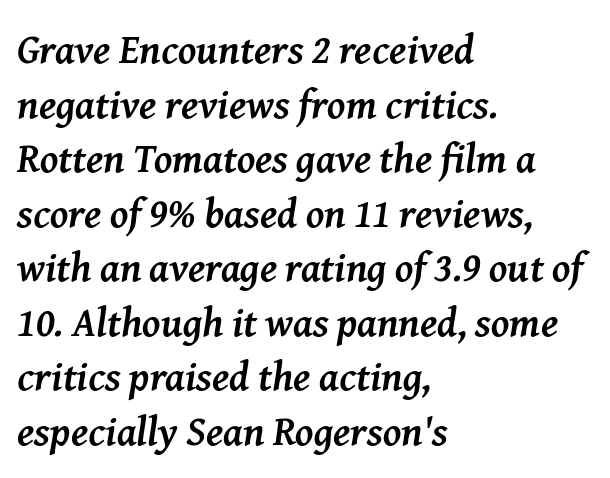
The image shows 41 px semibold serif type, italic (leaning right); set left-aligned, normal line spacing (1.33x), normal letter spacing, not underlined; medium stroke contrast and a medium x-height.
